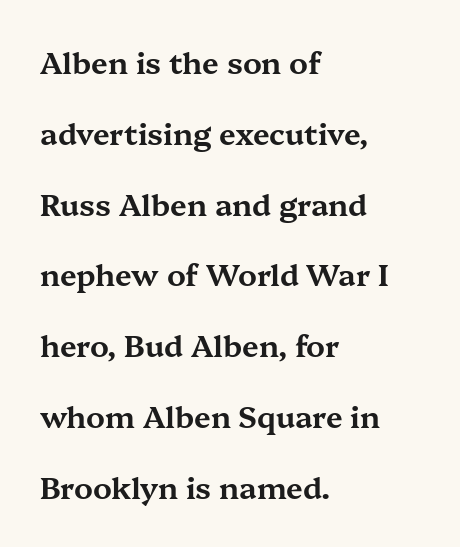
Q: Is the text italic (slanted)? A: No, it is upright.
Q: Is the typeface a serif or a sans-serif typeface? A: Serif.
Q: Is the text underlined? A: No.
Q: How is the paragraph aligned? A: Left-aligned.
Q: Is the spacing between letters normal or unusually wide? A: Normal.
Q: Is the spacing between lines tight, normal or loose? A: Loose.
Q: Width (condensed, normal, or wide)? A: Wide.
Q: Stroke contrast? A: Medium.
Q: x-height? A: Medium.
Q: Monospaced? A: No.
